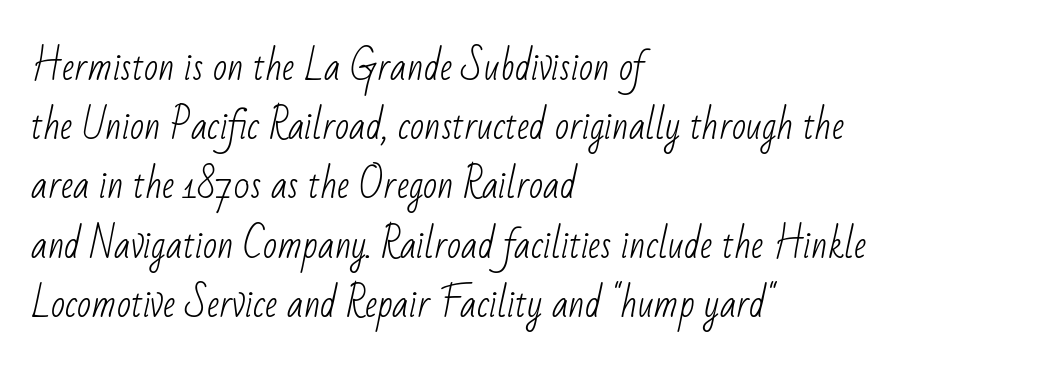
{"serif": "no", "bold": "no", "weight": "light", "width": "condensed", "stroke_contrast": "low", "x_height": "small", "monospaced": "no", "underline": "no", "align": "left", "line_spacing": "normal", "line_spacing_ratio": 1.6, "letter_spacing": "normal", "letter_spacing_em": 0.0, "glyph_px": 37}
